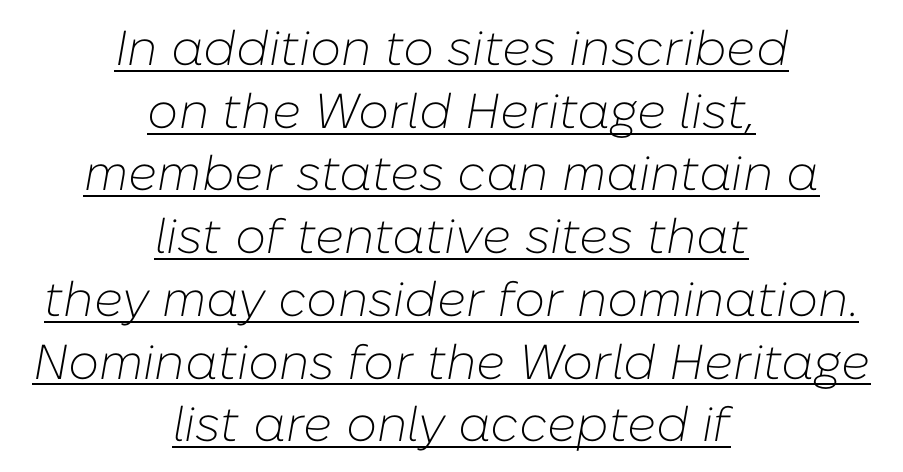
The image shows 49 px light type, italic (leaning right); set centered, normal line spacing (1.28x), normal letter spacing, underlined; low stroke contrast and a medium x-height.
